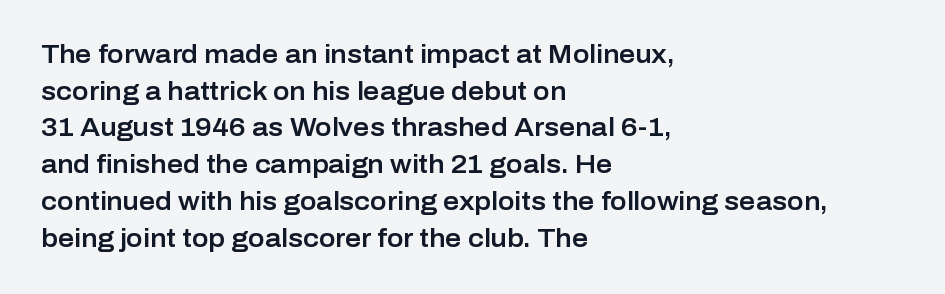
The image shows 25 px text type, upright; set left-aligned, normal line spacing (1.47x), normal letter spacing, not underlined.
